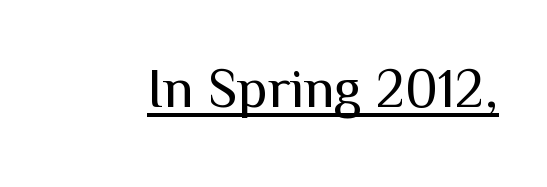
Q: Is the text bold? A: No.
Q: Is the text italic (slanted)? A: No, it is upright.
Q: Is the typeface a serif or a sans-serif typeface? A: Sans-serif.
Q: Is the text underlined? A: Yes.
Q: Is the spacing between letters normal or unusually wide? A: Normal.
Q: Width (condensed, normal, or wide)? A: Normal.
Q: Stroke contrast? A: Medium.
Q: x-height? A: Medium.
Q: Monospaced? A: No.
